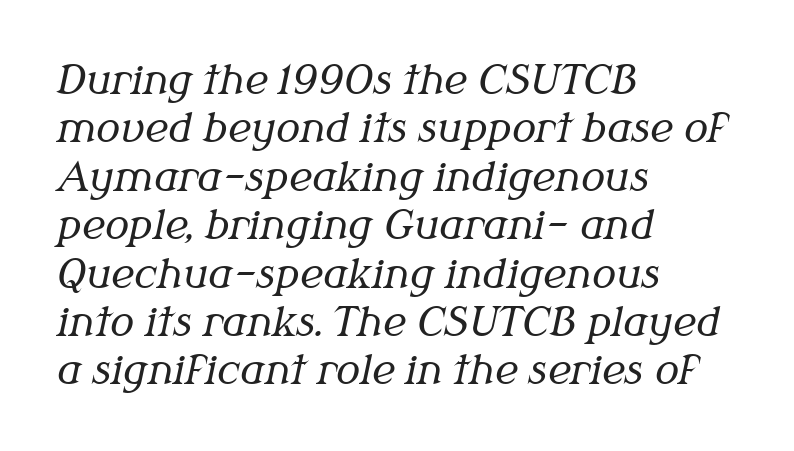
Q: Is the text bold? A: No.
Q: Is the text italic (slanted)? A: Yes, it leans right by about 12 degrees.
Q: Is the typeface a serif or a sans-serif typeface? A: Serif.
Q: Is the text underlined? A: No.
Q: How is the paragraph aligned? A: Left-aligned.
Q: Is the spacing between letters normal or unusually wide? A: Normal.
Q: Width (condensed, normal, or wide)? A: Normal.
Q: Stroke contrast? A: Medium.
Q: x-height? A: Medium.
Q: Monospaced? A: No.
